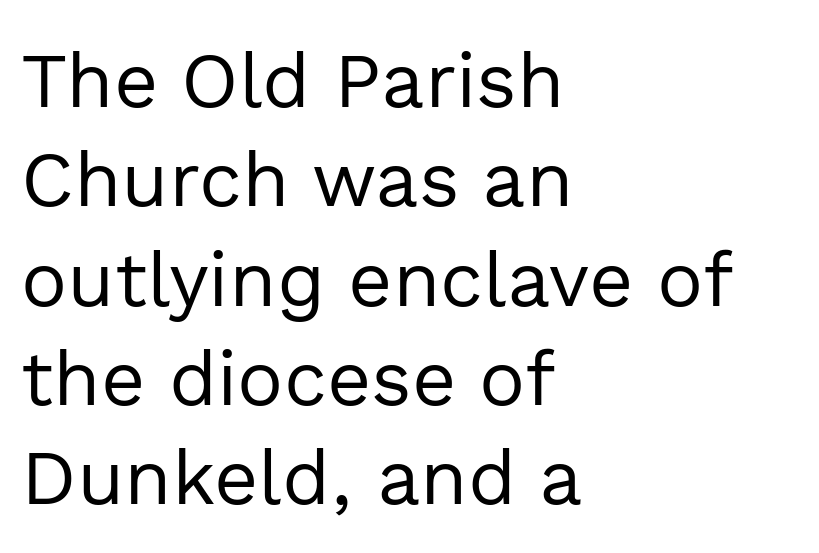
Q: Is the text bold? A: No.
Q: Is the text italic (slanted)? A: No, it is upright.
Q: Is the typeface a serif or a sans-serif typeface? A: Sans-serif.
Q: Is the text underlined? A: No.
Q: How is the paragraph aligned? A: Left-aligned.
Q: Is the spacing between letters normal or unusually wide? A: Normal.
Q: Is the spacing between lines tight, normal or loose? A: Normal.
Q: Width (condensed, normal, or wide)? A: Normal.
Q: x-height? A: Medium.
Q: Monospaced? A: No.
